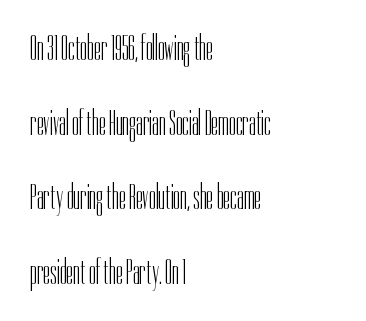
Q: Is the text bold? A: No.
Q: Is the text italic (slanted)? A: No, it is upright.
Q: Is the typeface a serif or a sans-serif typeface? A: Sans-serif.
Q: Is the text underlined? A: No.
Q: How is the paragraph aligned? A: Left-aligned.
Q: Is the spacing between letters normal or unusually wide? A: Normal.
Q: Is the spacing between lines tight, normal or loose? A: Loose.
Q: Width (condensed, normal, or wide)? A: Condensed.
Q: Stroke contrast? A: Low.
Q: x-height? A: Medium.
Q: Monospaced? A: No.
